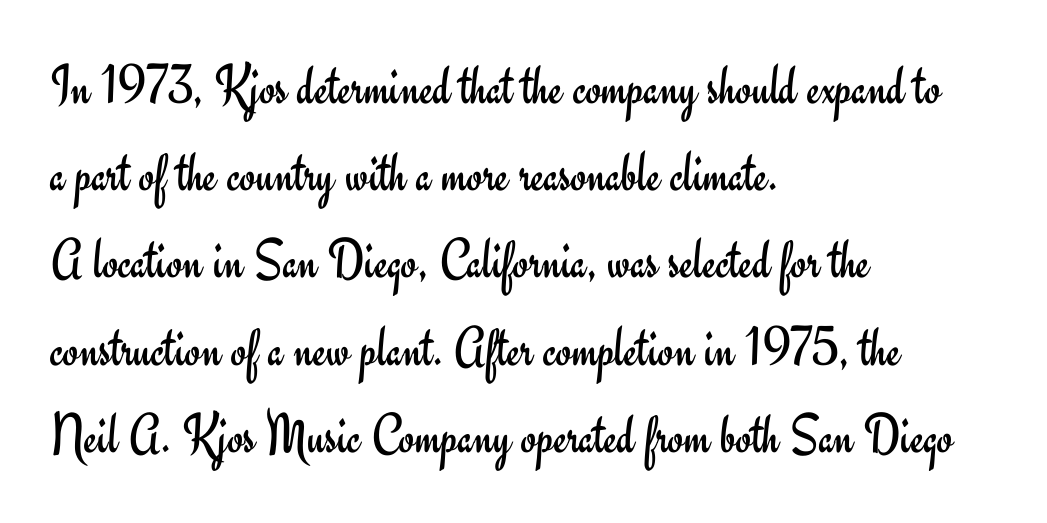
The passage shown has conventional tracking throughout. The characters display no serif detailing; their extremities are plain. The letters advance in unequal steps, a hallmark of proportional type. The paragraph shown leans on its left margin. No letter is thick-stroked: the sample isn't bold. Leading matches the norm, producing a regular column.
